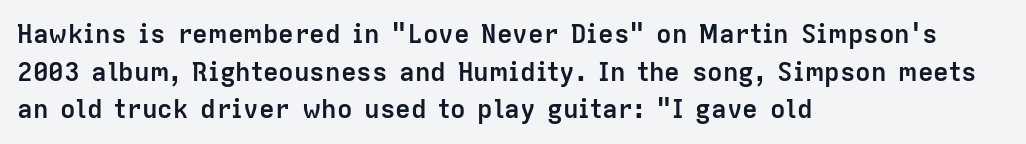
On the weight axis this lands at bold, roughly 700. Words float on clear page, feet unadorned. Interline gaps are of average width in this sample. The rendering keeps characters at their native spacing. In terms of posture, this sample is upright.
